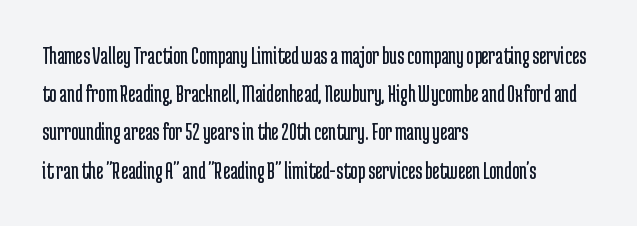
Q: Is the text bold? A: No.
Q: Is the text italic (slanted)? A: No, it is upright.
Q: Is the text underlined? A: No.
Q: How is the paragraph aligned? A: Left-aligned.
Q: Is the spacing between letters normal or unusually wide? A: Normal.
Q: Is the spacing between lines tight, normal or loose? A: Normal.
